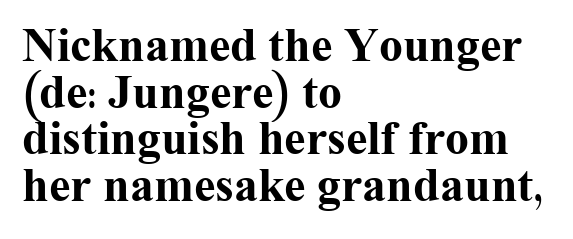
This is serif lettering, the kind often seen in printed books. The letters stand upright; this is a roman face. Each line starts at the same left margin while the right side varies. The letterforms sit shoulder to shoulder at normal distance.
